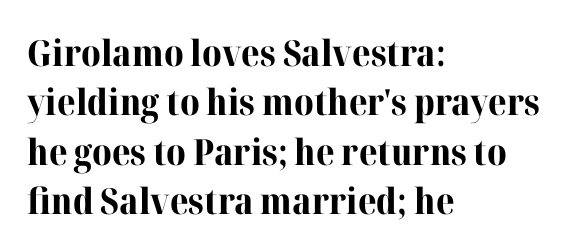
Tall strokes in this sample are plumb rather than angled. Horizontally, the lines are justified to the leading edge only. Are there feet on the stems? There are — it's a serif. Line spacing here is normal. The letters sit at their default tracking, neither squeezed nor spread. The glyphs are unaccompanied by any horizontal stroke below them.
